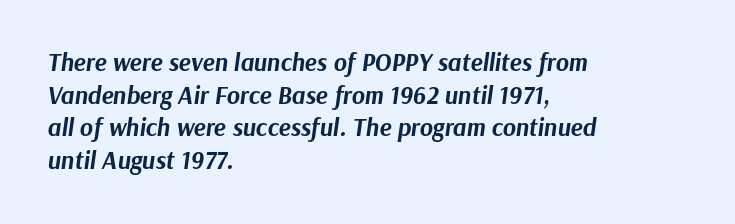
Posture: slanted. Here the glyphs are tracked normally, forming tight word shapes. The face used here has the dense, thick strokes of a bold. These lines sit exactly where default settings would place them. Every row of glyphs begins at an identical x-position on the left.
